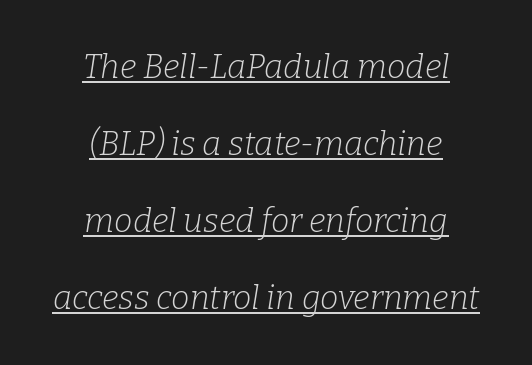
Q: Is the text bold? A: No.
Q: Is the text italic (slanted)? A: Yes, it leans right by about 9 degrees.
Q: Is the typeface a serif or a sans-serif typeface? A: Serif.
Q: Is the text underlined? A: Yes.
Q: How is the paragraph aligned? A: Centered.
Q: Is the spacing between letters normal or unusually wide? A: Normal.
Q: Is the spacing between lines tight, normal or loose? A: Loose.
Q: Width (condensed, normal, or wide)? A: Normal.
Q: Stroke contrast? A: Low.
Q: x-height? A: Medium.
Q: Monospaced? A: No.
